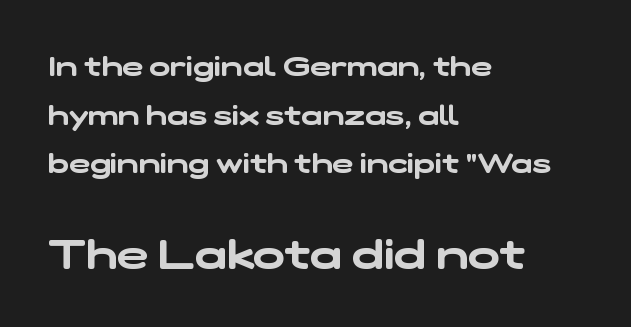
The image shows 42 px wide sans-serif type; set left-aligned, line spacing 1.74x, normal letter spacing, not underlined; the second (bottom) block is 1.5x larger; low stroke contrast and a medium x-height.
